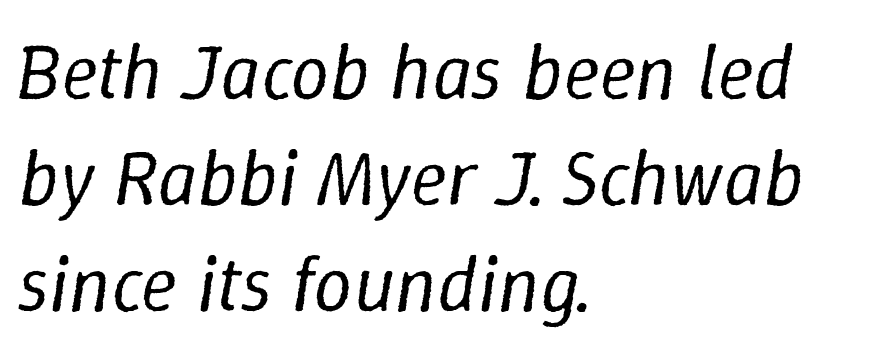
The image shows 78 px regular-weight type, italic (leaning right); set left-aligned, normal line spacing (1.36x), normal letter spacing, not underlined; low stroke contrast and a medium x-height.
